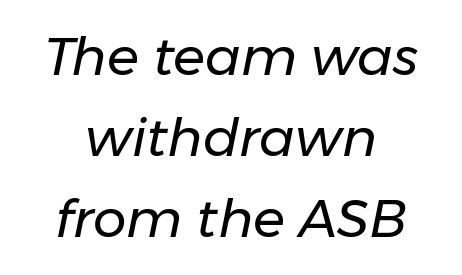
{"italic": "yes", "lean": "right", "slant_degrees": 11, "bold": "no", "weight": "regular", "width": "normal", "stroke_contrast": "low", "x_height": "medium", "monospaced": "no", "underline": "no", "align": "center", "line_spacing": "normal", "line_spacing_ratio": 1.53, "letter_spacing": "normal", "letter_spacing_em": 0.0, "glyph_px": 53}
